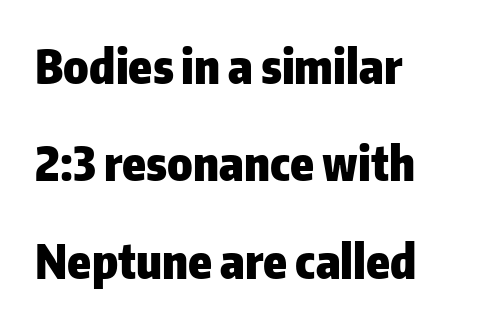
{"serif": "no", "italic": "no", "bold": "yes", "weight": "heavy", "width": "normal", "stroke_contrast": "low", "x_height": "medium", "monospaced": "no", "underline": "no", "align": "left", "line_spacing": "loose", "line_spacing_ratio": 2.07, "letter_spacing": "normal", "letter_spacing_em": 0.0, "glyph_px": 47}
